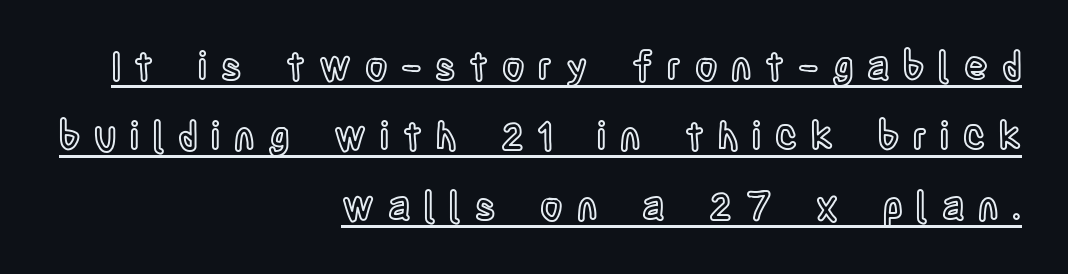
Q: Is the text italic (slanted)? A: No, it is upright.
Q: Is the text underlined? A: Yes.
Q: How is the paragraph aligned? A: Right-aligned.
Q: Is the spacing between letters normal or unusually wide? A: Unusually wide.
Q: Width (condensed, normal, or wide)? A: Condensed.
Q: x-height? A: Large.
Q: Monospaced? A: No.
